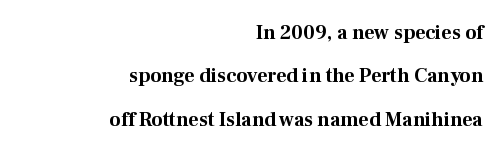
A roman cut, with each character standing at attention. Successive baselines arrive slowly, with a big drop between each. Check under the words: just untouched page. Every row of glyphs terminates at an identical x-position on the right. Short note: letters normally spaced.
